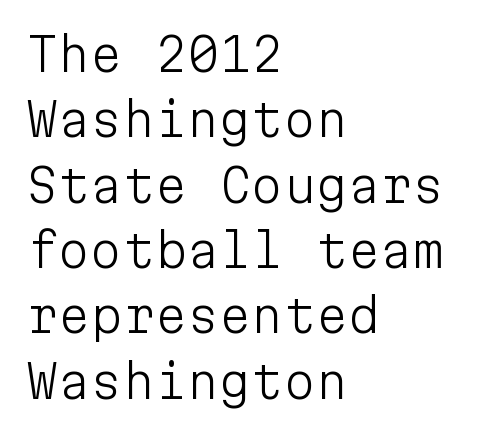
The image shows 46 px light sans-serif type, upright, monospaced; set left-aligned, normal line spacing (1.42x), normal letter spacing, not underlined; low stroke contrast and a medium x-height.
